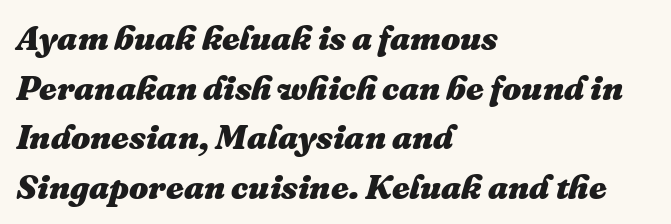
One glance says typical: line gaps are just what's usual. Varying glyph widths throughout — classic text-font behaviour. The face used here has the dense, thick strokes of a bold. The letters sit at their default tracking, neither squeezed nor spread. The paragraph shown leans on its left margin.
